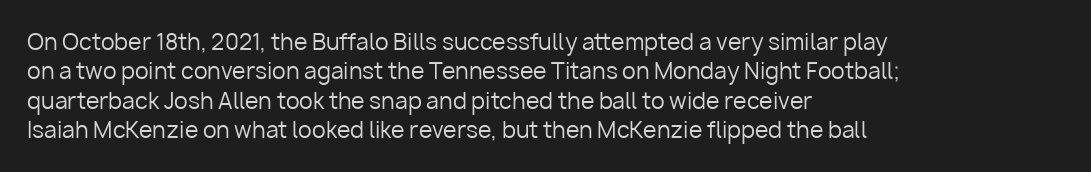
Q: Is the text bold? A: No.
Q: Is the text italic (slanted)? A: No, it is upright.
Q: Is the text underlined? A: No.
Q: How is the paragraph aligned? A: Left-aligned.
Q: Is the spacing between letters normal or unusually wide? A: Normal.
Q: Is the spacing between lines tight, normal or loose? A: Normal.
